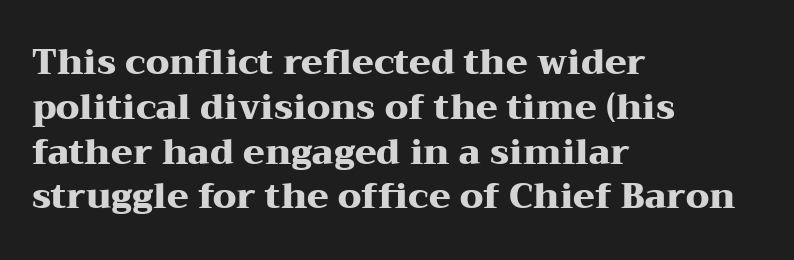
The image shows 35 px heavy, wide serif type, upright; set left-aligned, normal line spacing (1.28x), normal letter spacing, not underlined; medium stroke contrast and a medium x-height.
